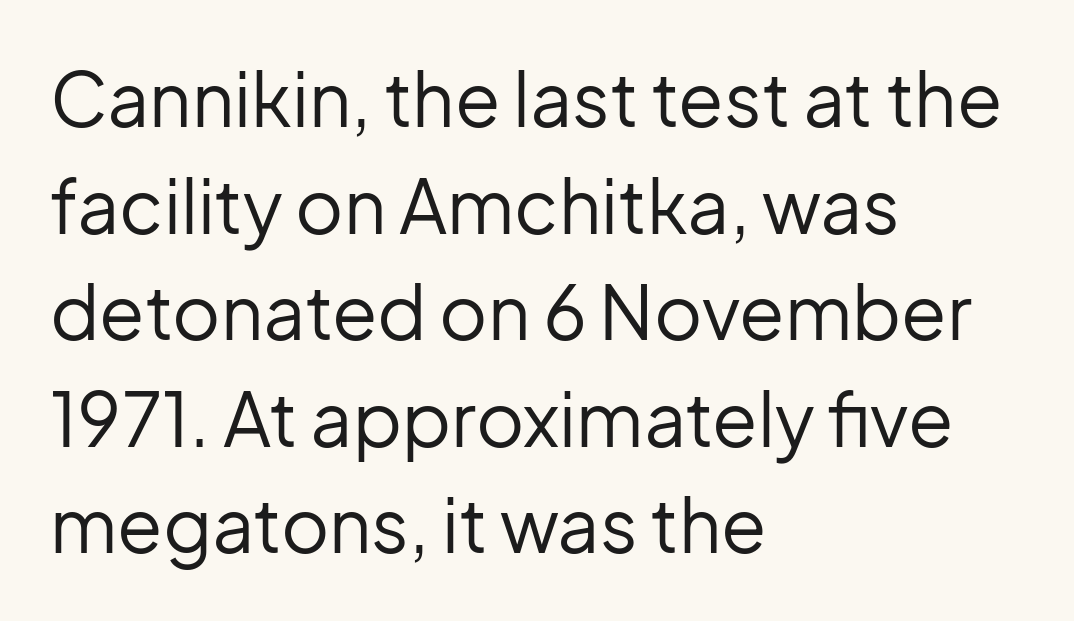
Q: Is the text bold? A: No.
Q: Is the text italic (slanted)? A: No, it is upright.
Q: Is the typeface a serif or a sans-serif typeface? A: Sans-serif.
Q: Is the text underlined? A: No.
Q: How is the paragraph aligned? A: Left-aligned.
Q: Is the spacing between letters normal or unusually wide? A: Normal.
Q: Is the spacing between lines tight, normal or loose? A: Normal.
Q: Width (condensed, normal, or wide)? A: Normal.
Q: Stroke contrast? A: Low.
Q: x-height? A: Medium.
Q: Monospaced? A: No.
